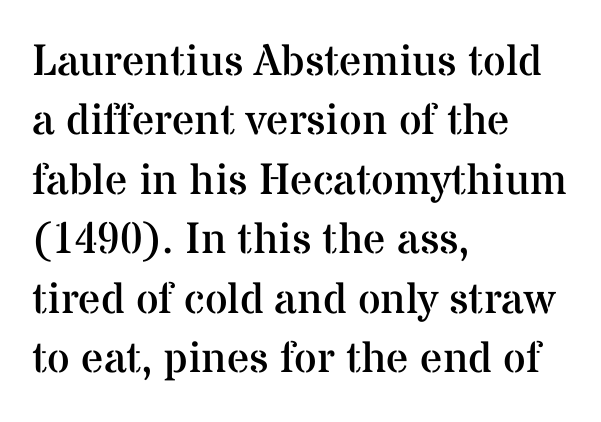
Successive baselines arrive at the customary interval. The foot of each line stays bare and open. The text block is weighted toward the left margin, trailing off unevenly rightward. Nothing heavy about these letters — not bold at all. You could not count columns in this text — the font is proportionally spaced.
